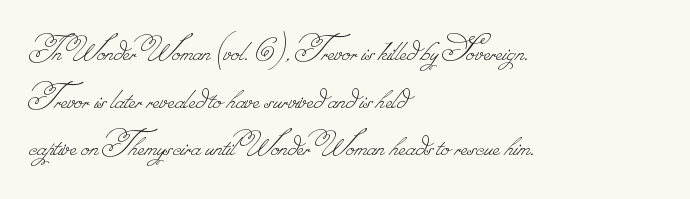
The face used here is rendered with its standard letterfit. Honestly, the row spacing looks completely unremarkable. The setting favours the left margin, as ordinary paragraphs usually do. Letters have the restrained weight of plain body copy at most. A typesetter would call this proportional, since set widths differ per character.
